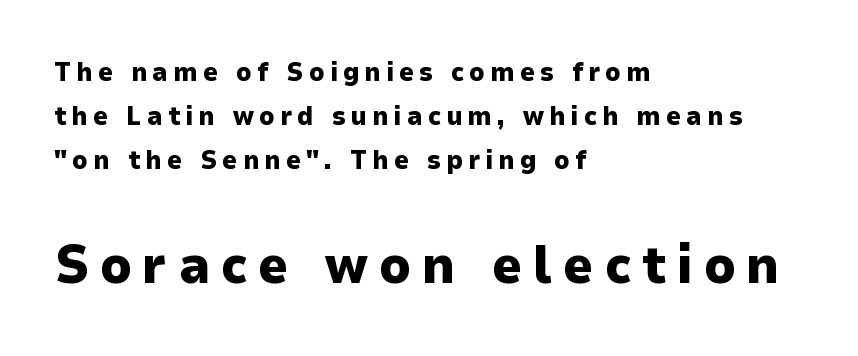
The image shows 53 px heavy sans-serif type, upright; set left-aligned, normal line spacing (1.7x), unusually wide letter spacing (+0.2 em), not underlined; the second (bottom) block is 2.04x larger; low stroke contrast and a medium x-height.
